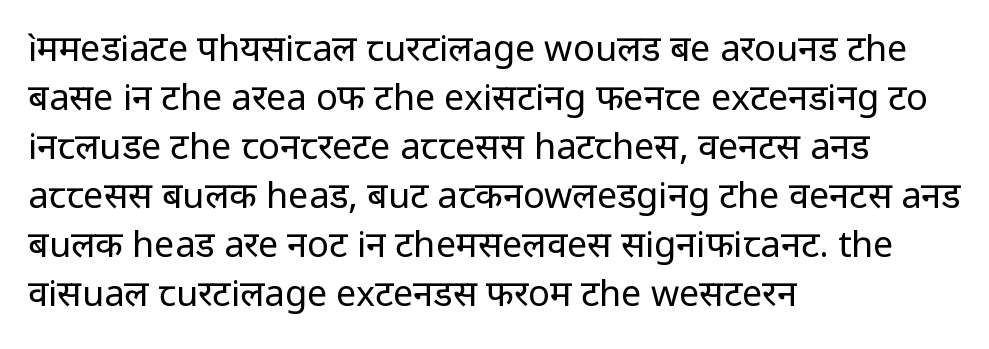
The lines sit at an ordinary, default distance from one another. The area under the type is left untouched. Visually the block forms a straight wall on the left and a jagged coastline on the right. Tracking here is standard; glyphs follow each other at the usual distance.
